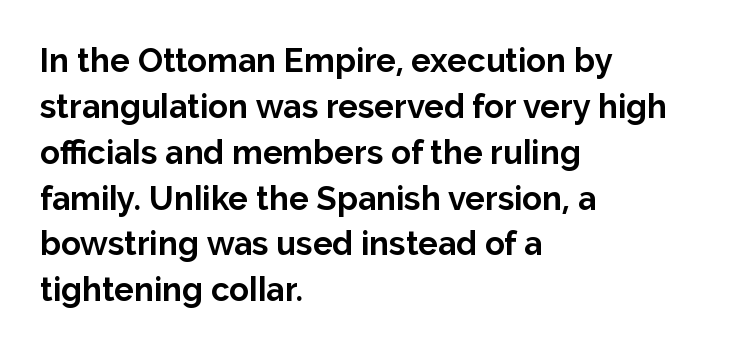
Q: Is the text bold? A: Yes.
Q: Is the text italic (slanted)? A: No, it is upright.
Q: Is the typeface a serif or a sans-serif typeface? A: Sans-serif.
Q: Is the text underlined? A: No.
Q: How is the paragraph aligned? A: Left-aligned.
Q: Is the spacing between letters normal or unusually wide? A: Normal.
Q: Is the spacing between lines tight, normal or loose? A: Normal.
Q: Width (condensed, normal, or wide)? A: Normal.
Q: Stroke contrast? A: Low.
Q: x-height? A: Medium.
Q: Monospaced? A: No.
